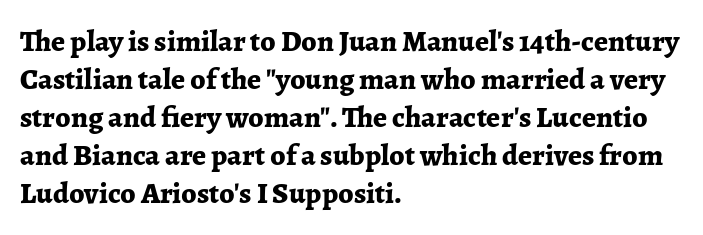
{"serif": "yes", "italic": "no", "bold": "yes", "weight": "bold", "width": "normal", "stroke_contrast": "low", "x_height": "medium", "monospaced": "no", "underline": "no", "align": "left", "line_spacing": "normal", "line_spacing_ratio": 1.27, "letter_spacing": "normal", "letter_spacing_em": 0.0, "glyph_px": 30}
